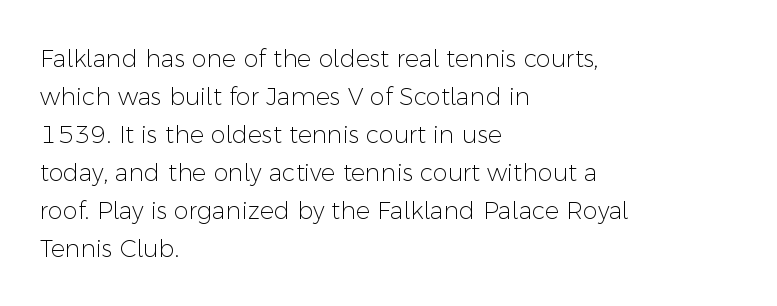
Q: Is the text bold? A: No.
Q: Is the text italic (slanted)? A: No, it is upright.
Q: Is the text underlined? A: No.
Q: How is the paragraph aligned? A: Left-aligned.
Q: Is the spacing between letters normal or unusually wide? A: Normal.
Q: Is the spacing between lines tight, normal or loose? A: Normal.
